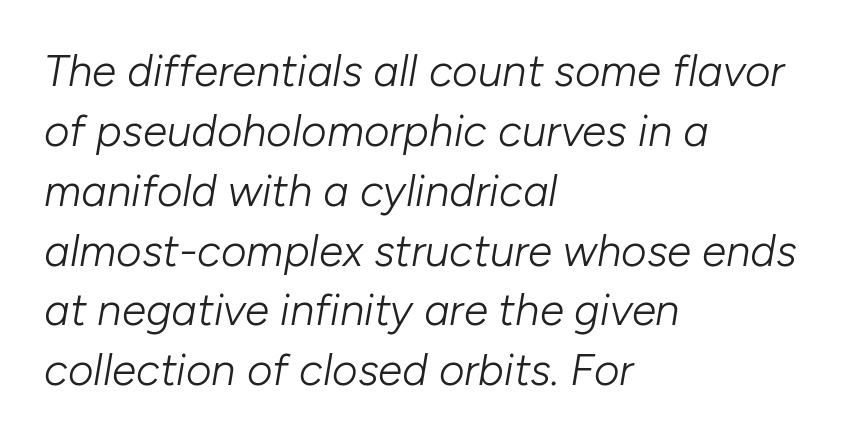
Q: Is the text bold? A: No.
Q: Is the text italic (slanted)? A: Yes, it leans right by about 10 degrees.
Q: Is the text underlined? A: No.
Q: How is the paragraph aligned? A: Left-aligned.
Q: Is the spacing between letters normal or unusually wide? A: Normal.
Q: Is the spacing between lines tight, normal or loose? A: Normal.
Q: Width (condensed, normal, or wide)? A: Normal.
Q: Stroke contrast? A: Low.
Q: x-height? A: Medium.
Q: Monospaced? A: No.
